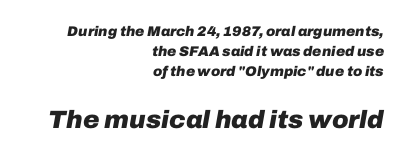
{"italic": "yes", "lean": "right", "slant_degrees": 10, "bold": "yes", "underline": "no", "align": "right", "line_spacing": "normal", "line_spacing_ratio": 1.43, "letter_spacing": "normal", "letter_spacing_em": 0.0, "larger_block": "second", "size_ratio": 1.79, "glyph_px": 25}
